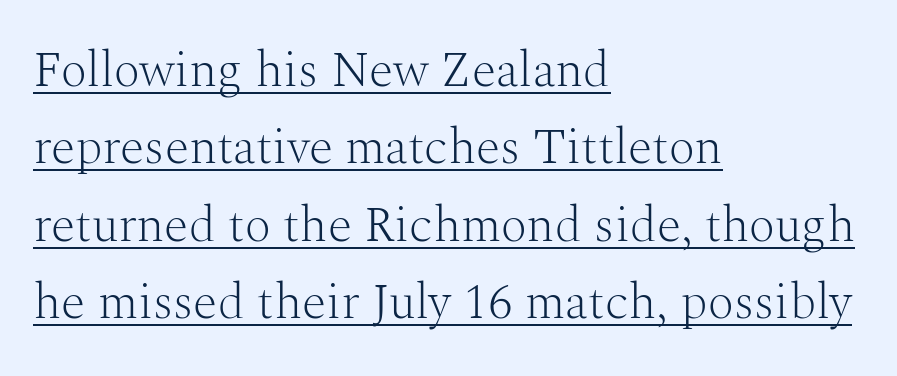
The image shows 50 px light serif type, upright; set left-aligned, normal line spacing (1.55x), normal letter spacing, underlined; medium stroke contrast and a medium x-height.
